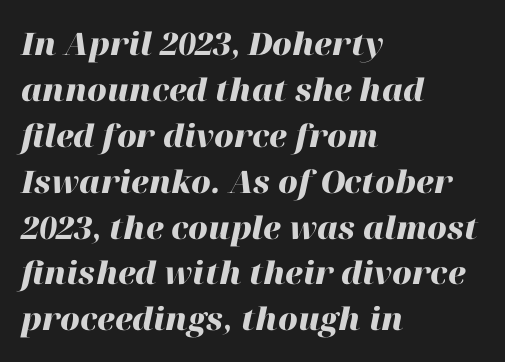
Does the leading feel generous? No, just average. Notice how thick the strokes are: this is what a full bold looks like. These lines stack with their left ends in a neat column. The specimen reads as italic at a glance. Words appear dense and cohesive because spacing is normal. Looks like regular typesetting: each glyph gets only the width it needs.
